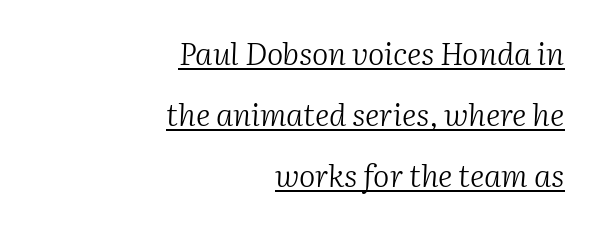
{"serif": "yes", "italic": "yes", "lean": "right", "slant_degrees": 2, "bold": "no", "weight": "light", "width": "normal", "stroke_contrast": "medium", "x_height": "medium", "monospaced": "no", "underline": "yes", "align": "right", "line_spacing": "loose", "line_spacing_ratio": 1.97, "letter_spacing": "normal", "letter_spacing_em": 0.0, "glyph_px": 31}
